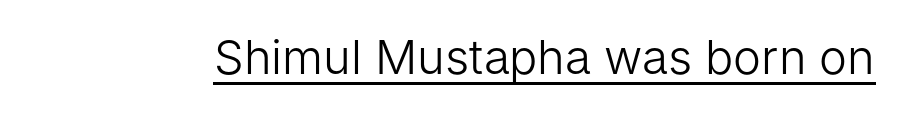
{"serif": "no", "italic": "no", "bold": "no", "weight": "light", "width": "normal", "stroke_contrast": "low", "x_height": "medium", "monospaced": "no", "underline": "yes", "letter_spacing": "normal", "letter_spacing_em": 0.0, "glyph_px": 47}
